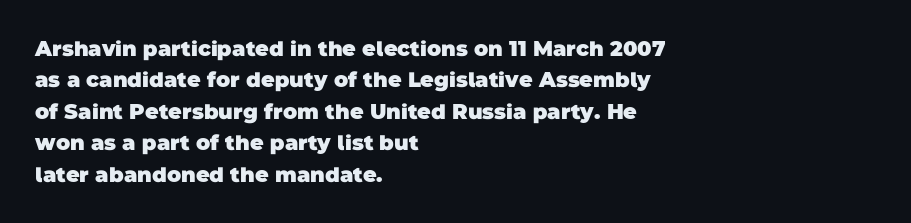
The image shows 21 px bold type; set left-aligned, normal line spacing (1.5x), normal letter spacing, not underlined.
